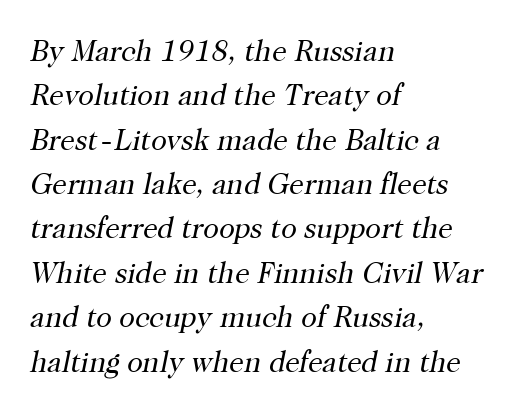
{"serif": "yes", "italic": "yes", "lean": "right", "slant_degrees": 12, "bold": "no", "weight": "regular", "width": "normal", "stroke_contrast": "high", "x_height": "medium", "monospaced": "no", "underline": "no", "align": "left", "line_spacing": "normal", "line_spacing_ratio": 1.53, "letter_spacing": "normal", "letter_spacing_em": 0.0, "glyph_px": 29}
